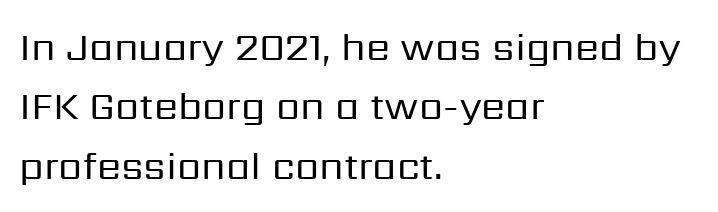
The image shows 39 px regular-weight sans-serif type, upright; set left-aligned, normal line spacing (1.52x), normal letter spacing, not underlined; low stroke contrast and a medium x-height.
